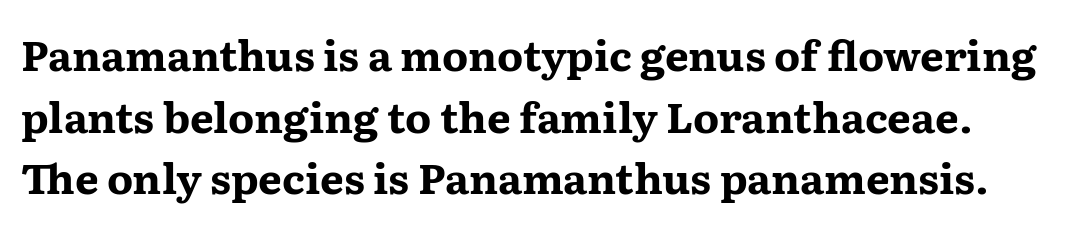
{"serif": "yes", "italic": "no", "bold": "yes", "weight": "bold", "width": "wide", "stroke_contrast": "medium", "x_height": "medium", "monospaced": "no", "underline": "no", "line_spacing": "normal", "line_spacing_ratio": 1.47, "letter_spacing": "normal", "letter_spacing_em": 0.0, "glyph_px": 42}
